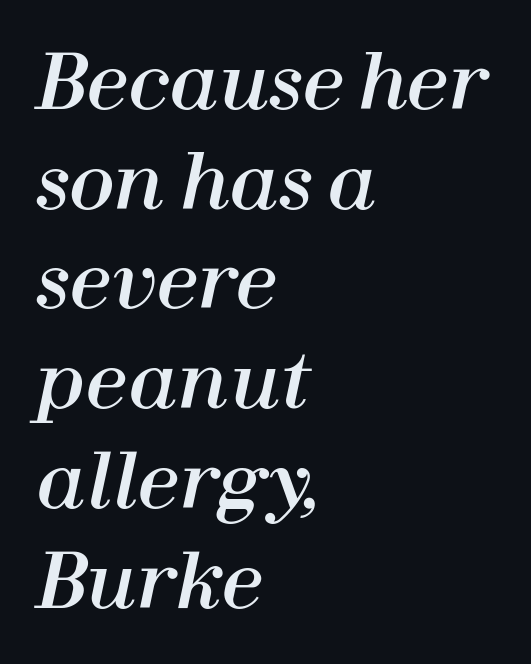
{"italic": "yes", "lean": "right", "slant_degrees": 12, "width": "normal", "stroke_contrast": "high", "x_height": "medium", "monospaced": "no", "underline": "no", "align": "left", "line_spacing": "normal", "line_spacing_ratio": 1.33, "letter_spacing": "normal", "letter_spacing_em": 0.0, "glyph_px": 75}
